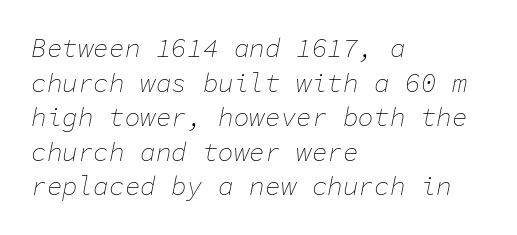
Q: Is the text bold? A: No.
Q: Is the text italic (slanted)? A: Yes, it leans right by about 11 degrees.
Q: Is the text underlined? A: No.
Q: How is the paragraph aligned? A: Left-aligned.
Q: Is the spacing between letters normal or unusually wide? A: Normal.
Q: Is the spacing between lines tight, normal or loose? A: Normal.
